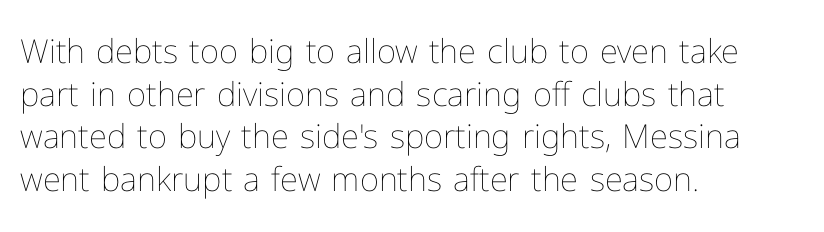
Q: Is the text bold? A: No.
Q: Is the text italic (slanted)? A: No, it is upright.
Q: Is the text underlined? A: No.
Q: How is the paragraph aligned? A: Left-aligned.
Q: Is the spacing between letters normal or unusually wide? A: Normal.
Q: Is the spacing between lines tight, normal or loose? A: Normal.
Q: Width (condensed, normal, or wide)? A: Normal.
Q: Stroke contrast? A: Low.
Q: x-height? A: Medium.
Q: Monospaced? A: No.
